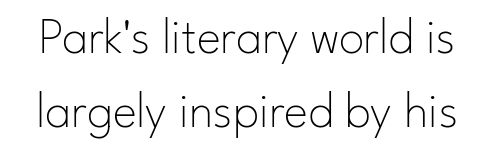
{"serif": "no", "italic": "no", "bold": "no", "weight": "thin", "width": "normal", "stroke_contrast": "low", "x_height": "small", "monospaced": "no", "underline": "no", "line_spacing": "normal", "line_spacing_ratio": 1.46, "letter_spacing": "normal", "letter_spacing_em": 0.0, "glyph_px": 51}
